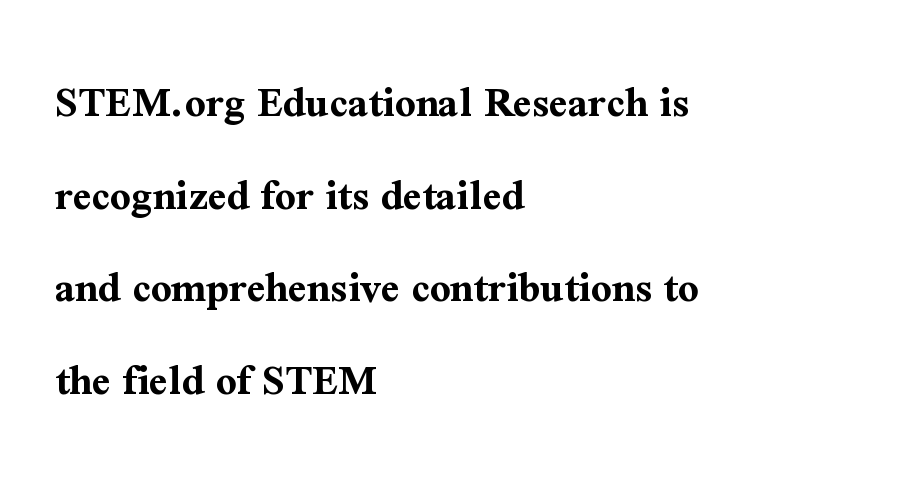
Has an underline been added? It has not. Each letter keeps its own natural width here, so spacing adapts to shape. The characters display serif detailing at their extremities. The compositor pushed each line to the left boundary.
